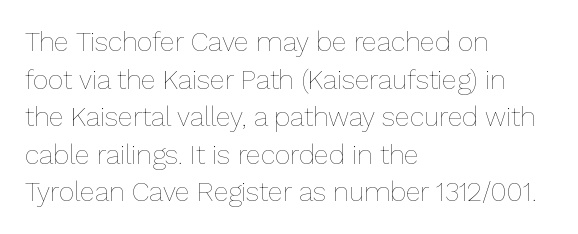
{"italic": "no", "bold": "no", "underline": "no", "align": "left", "line_spacing": "normal", "line_spacing_ratio": 1.39, "letter_spacing": "normal", "letter_spacing_em": 0.0, "glyph_px": 27}
